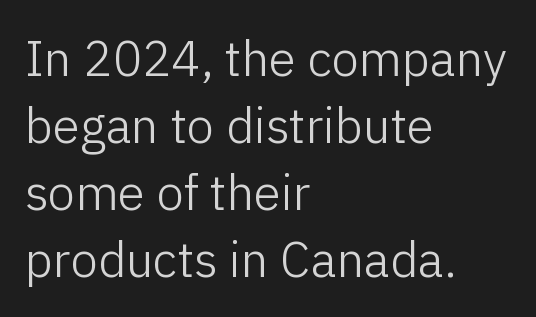
The rendering uses natural spacing where letterforms have individual widths. The rendering shows plain stroke endings on the letterforms — a sans-serif design. Every row of glyphs begins at an identical x-position on the left. The weight would be labelled regular, book, light, or lighter still.
